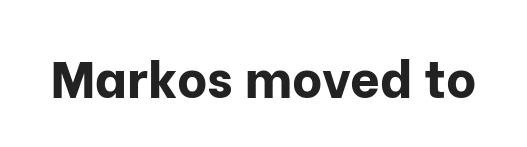
{"serif": "no", "italic": "no", "bold": "yes", "weight": "bold", "width": "normal", "stroke_contrast": "low", "x_height": "medium", "monospaced": "no", "underline": "no", "letter_spacing": "normal", "letter_spacing_em": 0.0, "glyph_px": 52}
